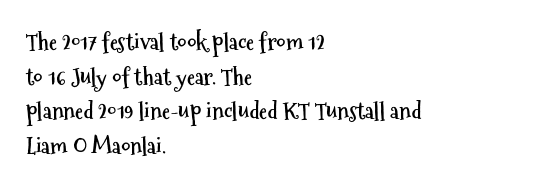
The image shows 23 px bold type, upright; set left-aligned, normal line spacing (1.51x), normal letter spacing, not underlined.
